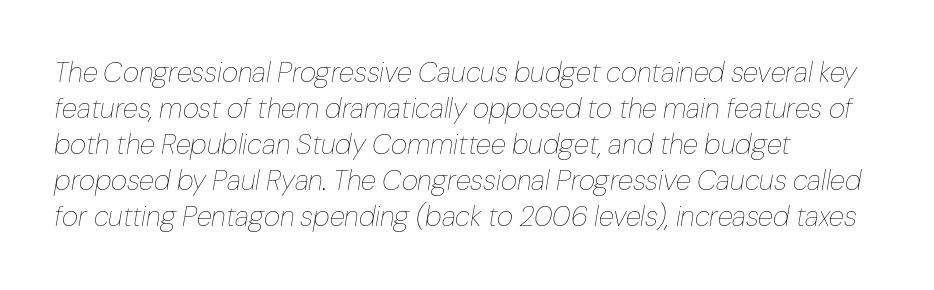
Q: Is the text bold? A: No.
Q: Is the text italic (slanted)? A: Yes, it leans right by about 10 degrees.
Q: Is the text underlined? A: No.
Q: How is the paragraph aligned? A: Left-aligned.
Q: Is the spacing between letters normal or unusually wide? A: Normal.
Q: Is the spacing between lines tight, normal or loose? A: Normal.
Q: Width (condensed, normal, or wide)? A: Normal.
Q: Stroke contrast? A: Low.
Q: x-height? A: Medium.
Q: Monospaced? A: No.
